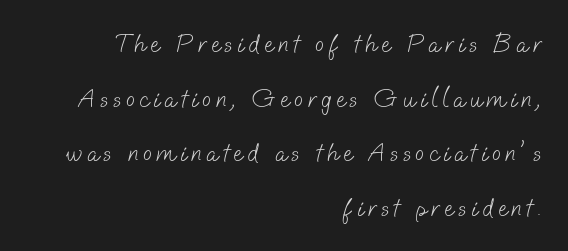
The image shows 26 px text type; set right-aligned, loose line spacing (2.1x), not underlined.
